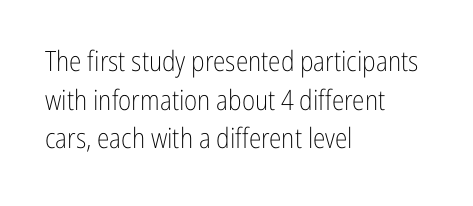
This rendering employs a face without finishing strokes, i.e., a sans-serif. Type without underlining. The lines in this sample share a left origin and differ only in where they stop. Here the glyphs are tracked normally, forming tight word shapes.
